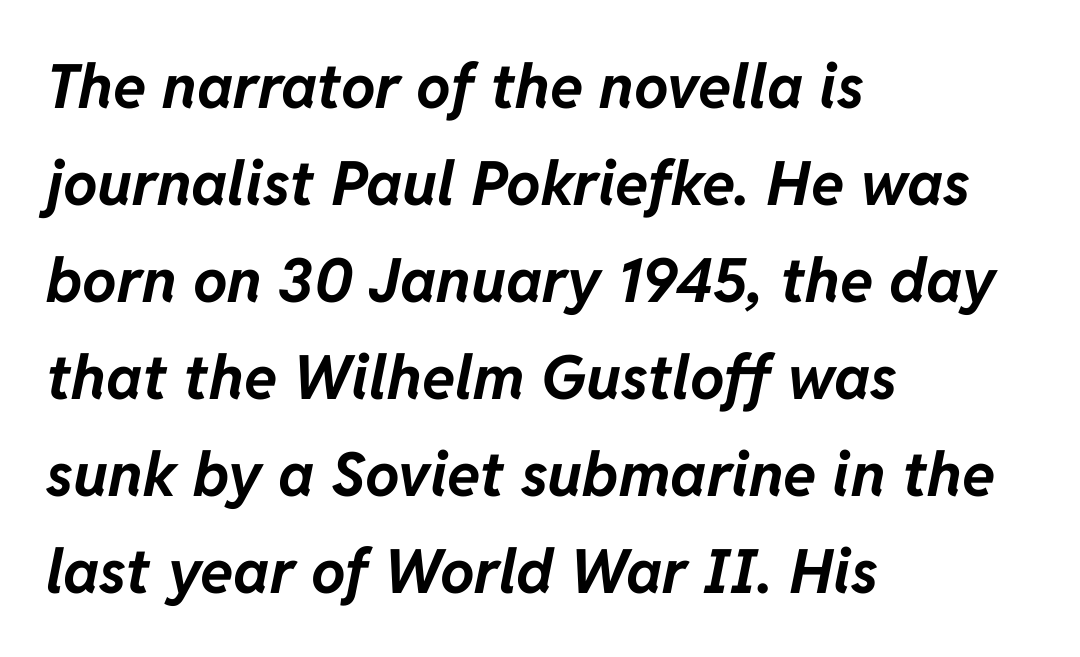
{"italic": "yes", "lean": "right", "slant_degrees": 11, "bold": "yes", "weight": "bold", "width": "normal", "stroke_contrast": "low", "x_height": "medium", "monospaced": "no", "underline": "no", "align": "left", "line_spacing": "normal", "line_spacing_ratio": 1.59, "letter_spacing": "normal", "letter_spacing_em": 0.0, "glyph_px": 61}
